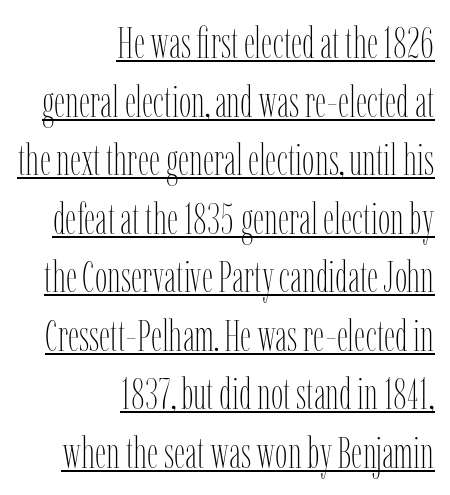
Q: Is the text bold? A: No.
Q: Is the text italic (slanted)? A: No, it is upright.
Q: Is the text underlined? A: Yes.
Q: How is the paragraph aligned? A: Right-aligned.
Q: Is the spacing between letters normal or unusually wide? A: Normal.
Q: Is the spacing between lines tight, normal or loose? A: Normal.
Q: Width (condensed, normal, or wide)? A: Condensed.
Q: Stroke contrast? A: Low.
Q: x-height? A: Medium.
Q: Monospaced? A: No.
